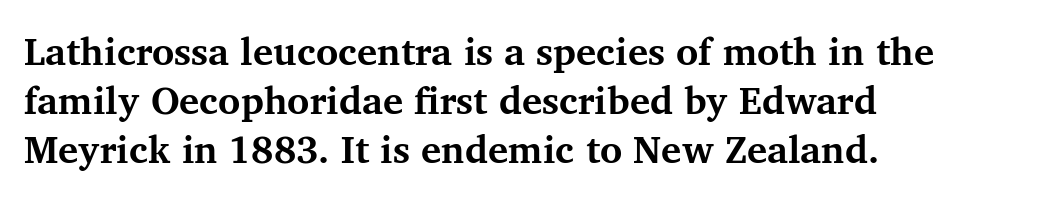
Q: Is the text bold? A: Yes.
Q: Is the text italic (slanted)? A: No, it is upright.
Q: Is the typeface a serif or a sans-serif typeface? A: Serif.
Q: Is the text underlined? A: No.
Q: How is the paragraph aligned? A: Left-aligned.
Q: Is the spacing between letters normal or unusually wide? A: Normal.
Q: Is the spacing between lines tight, normal or loose? A: Normal.
Q: Width (condensed, normal, or wide)? A: Normal.
Q: Stroke contrast? A: Medium.
Q: x-height? A: Medium.
Q: Monospaced? A: No.
